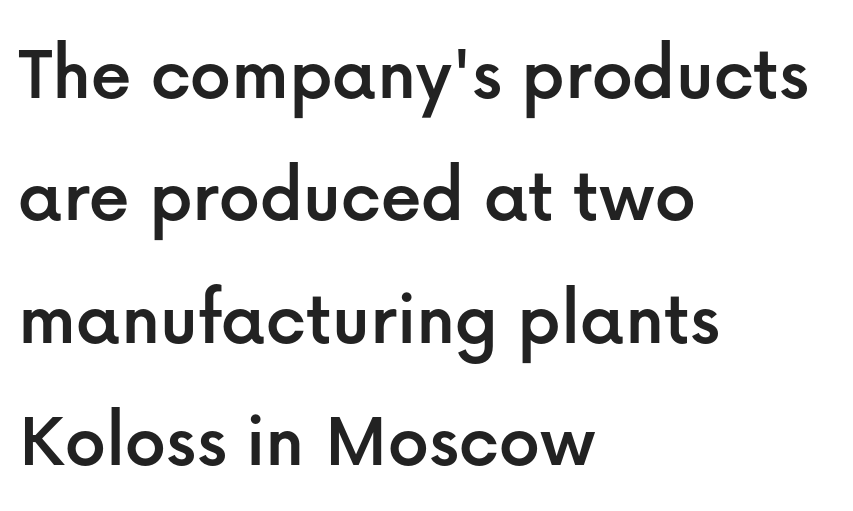
A student would call this left alignment; a typographer would say flush left, rag right. The typeface chosen for these lines omits serifs. You could not count columns in this text — the font is proportionally spaced. Is there much room between lines? A standard amount, neither cramped nor airy.
